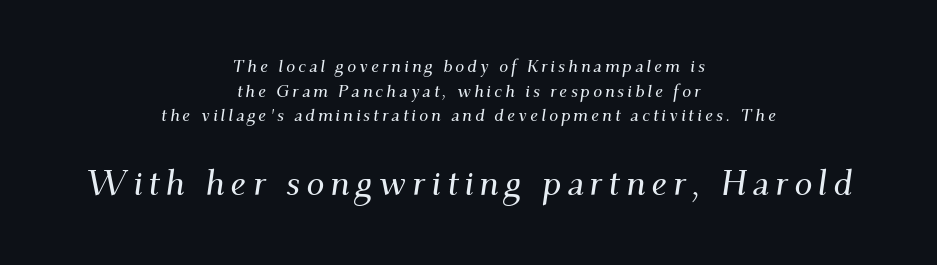
The image shows 36 px serif type, italic (leaning right); set centered, normal line spacing (1.37x), not underlined; the second (bottom) block is 2.0x larger; medium stroke contrast and a small x-height.
